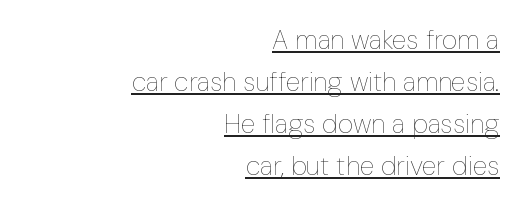
{"italic": "no", "bold": "no", "underline": "yes", "align": "right", "line_spacing": "normal", "line_spacing_ratio": 1.55, "letter_spacing": "normal", "letter_spacing_em": 0.0, "glyph_px": 27}
